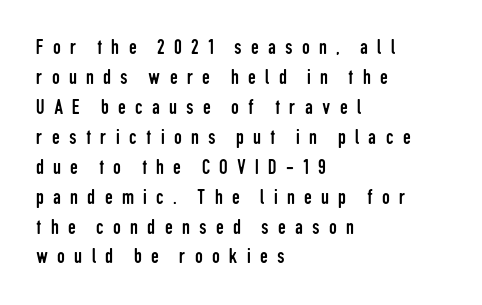
{"italic": "no", "bold": "no", "underline": "no", "align": "left", "line_spacing": "normal", "line_spacing_ratio": 1.36, "letter_spacing": "wide", "letter_spacing_em": 0.42, "glyph_px": 22}
